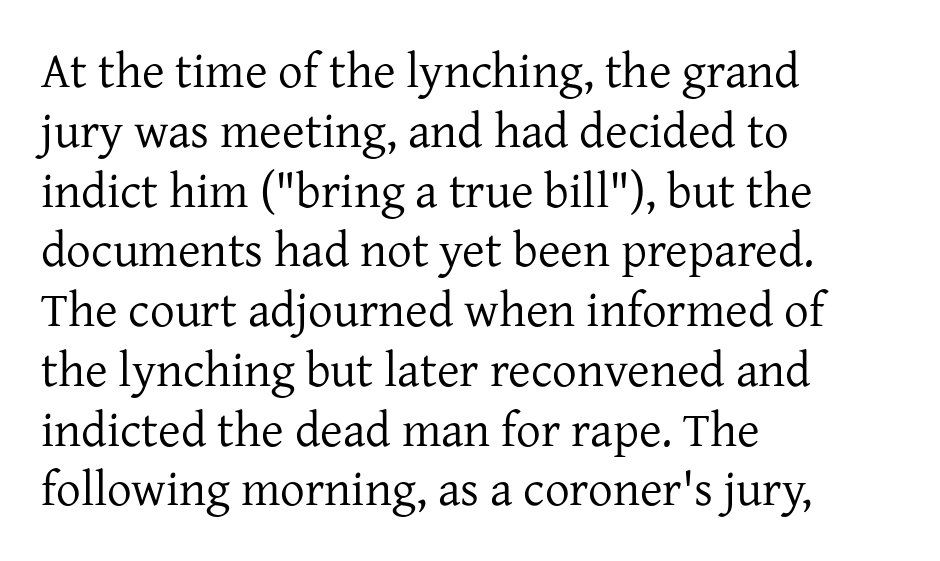
{"serif": "yes", "italic": "no", "bold": "no", "weight": "regular", "width": "normal", "stroke_contrast": "low", "x_height": "medium", "monospaced": "no", "underline": "no", "align": "left", "line_spacing_ratio": 1.22, "letter_spacing": "normal", "letter_spacing_em": 0.0, "glyph_px": 49}
